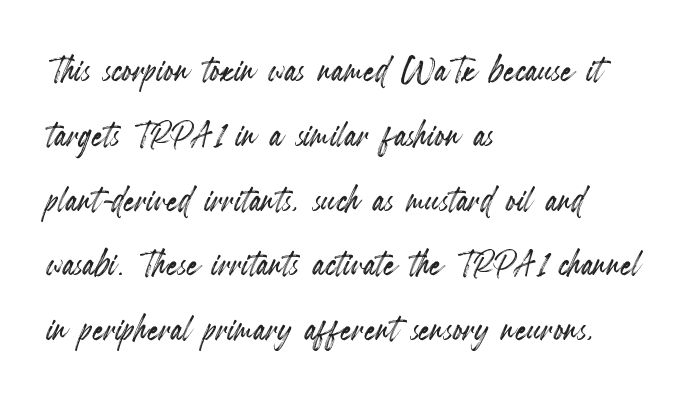
Character widths vary here, with narrow letters taking less room than wide ones. The lines in this sample share a left origin and differ only in where they stop. Line spacing here is normal. These lines keep a tight, regular rhythm from letter to letter. Descender tails drop into unmarked territory.
